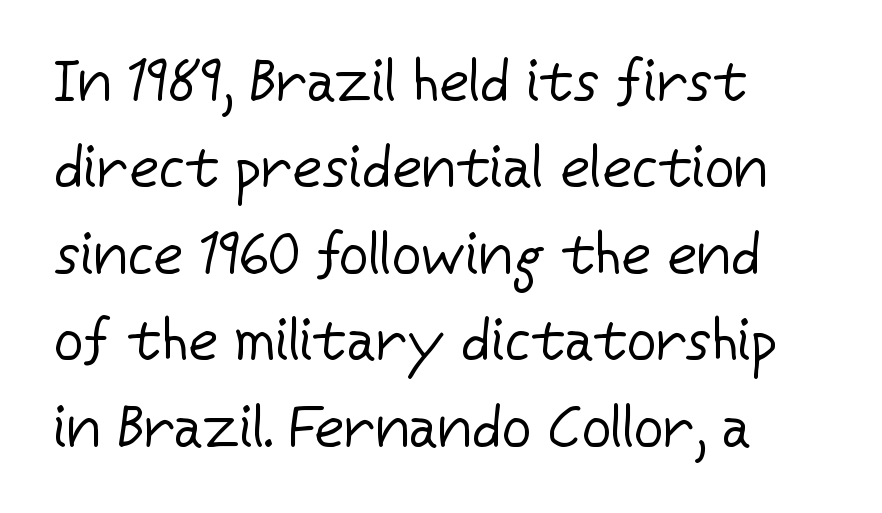
Q: Is the text bold? A: No.
Q: Is the text italic (slanted)? A: No, it is upright.
Q: Is the typeface a serif or a sans-serif typeface? A: Sans-serif.
Q: Is the text underlined? A: No.
Q: How is the paragraph aligned? A: Left-aligned.
Q: Is the spacing between letters normal or unusually wide? A: Normal.
Q: Is the spacing between lines tight, normal or loose? A: Normal.
Q: Width (condensed, normal, or wide)? A: Normal.
Q: Stroke contrast? A: Low.
Q: x-height? A: Medium.
Q: Monospaced? A: No.
